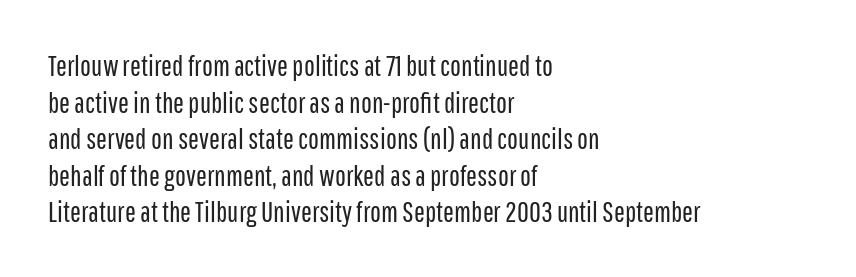
The image shows 29 px regular-weight, condensed sans-serif type, upright; set left-aligned, normal line spacing (1.26x), normal letter spacing, not underlined; low stroke contrast and a medium x-height.
